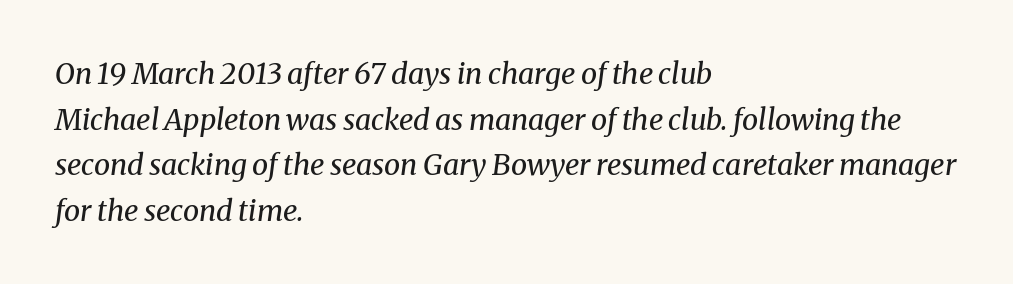
I'd call this a serif setting — the letters wear small feet. Caption: standard tracking, unaltered. The specimen omits any rule beneath the text block's lines. The passage shown stacks its lines at a standard gap.
